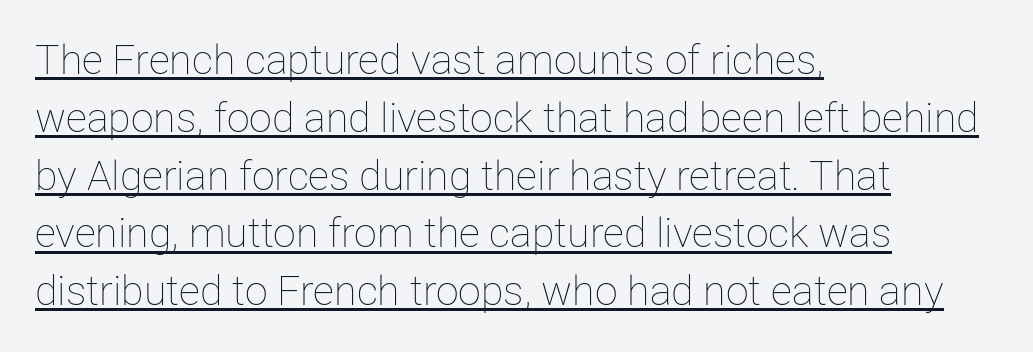
{"italic": "no", "bold": "no", "weight": "thin", "width": "normal", "stroke_contrast": "low", "x_height": "medium", "monospaced": "no", "underline": "yes", "align": "left", "line_spacing": "normal", "line_spacing_ratio": 1.41, "letter_spacing": "normal", "letter_spacing_em": 0.0, "glyph_px": 41}
